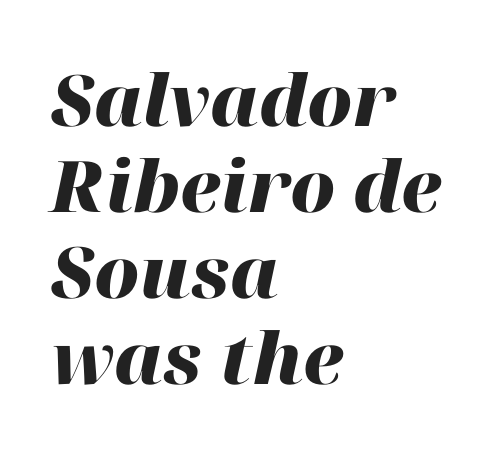
The image shows 71 px heavy type, italic (leaning right); set left-aligned, line spacing 1.21x, normal letter spacing, not underlined; high stroke contrast and a medium x-height.
